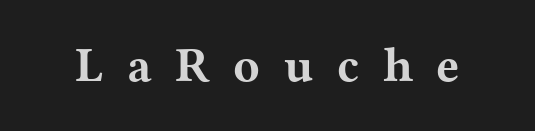
Heavy, bold letterforms. The passage shown is typed in a proportional face where columns would drift. Observe the serifs anchoring each vertical stroke in this sample. Caption: expanded tracking, letters set apart. These lines were composed using upright roman letters. The area under the type is left untouched.
